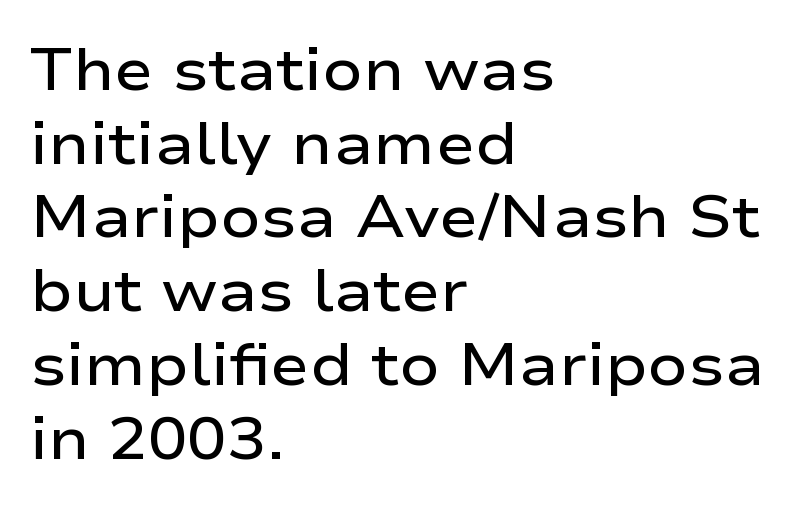
{"serif": "no", "italic": "no", "bold": "semi", "weight": "semibold", "width": "wide", "stroke_contrast": "low", "x_height": "medium", "monospaced": "no", "underline": "no", "align": "left", "line_spacing": "normal", "line_spacing_ratio": 1.25, "letter_spacing": "normal", "letter_spacing_em": 0.0, "glyph_px": 59}
